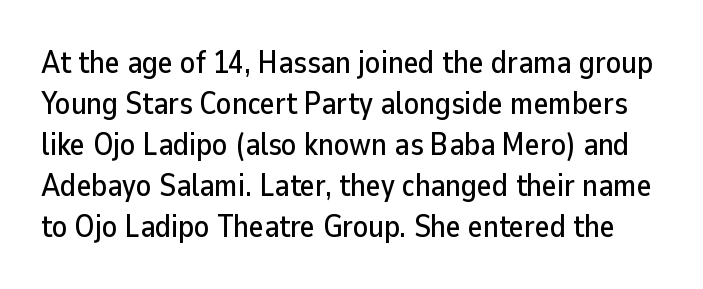
{"serif": "no", "italic": "no", "width": "normal", "stroke_contrast": "low", "x_height": "medium", "monospaced": "no", "underline": "no", "line_spacing": "normal", "line_spacing_ratio": 1.32, "letter_spacing": "normal", "letter_spacing_em": 0.0, "glyph_px": 31}
